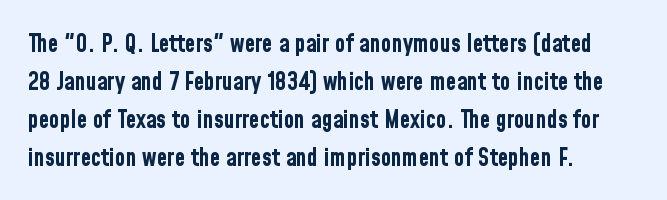
Q: Is the text bold? A: Yes.
Q: Is the text italic (slanted)? A: No, it is upright.
Q: Is the text underlined? A: No.
Q: How is the paragraph aligned? A: Left-aligned.
Q: Is the spacing between letters normal or unusually wide? A: Normal.
Q: Is the spacing between lines tight, normal or loose? A: Normal.
